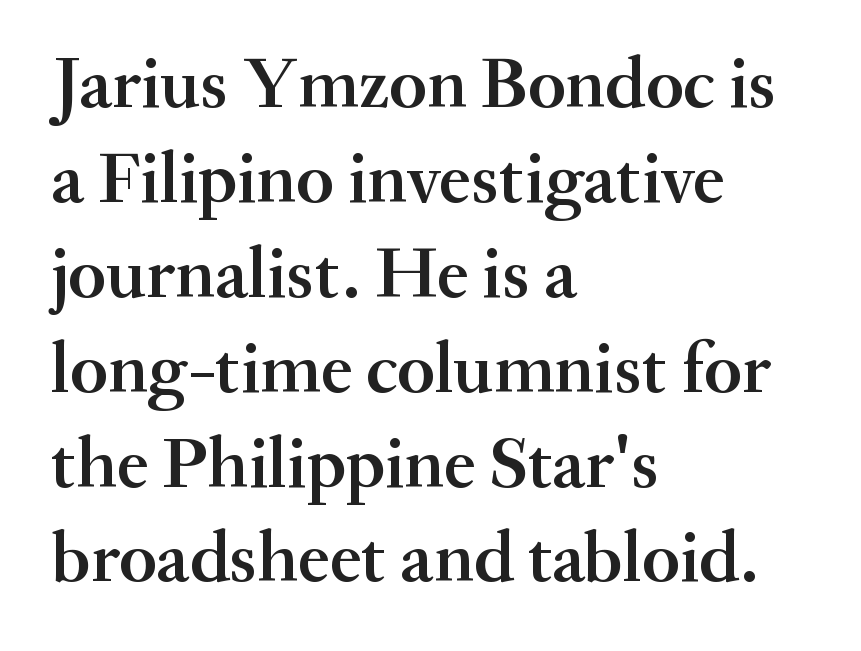
{"serif": "yes", "italic": "no", "bold": "semi", "weight": "semibold", "width": "normal", "stroke_contrast": "medium", "x_height": "small", "monospaced": "no", "underline": "no", "align": "left", "line_spacing": "normal", "line_spacing_ratio": 1.3, "letter_spacing": "normal", "letter_spacing_em": 0.0, "glyph_px": 73}
